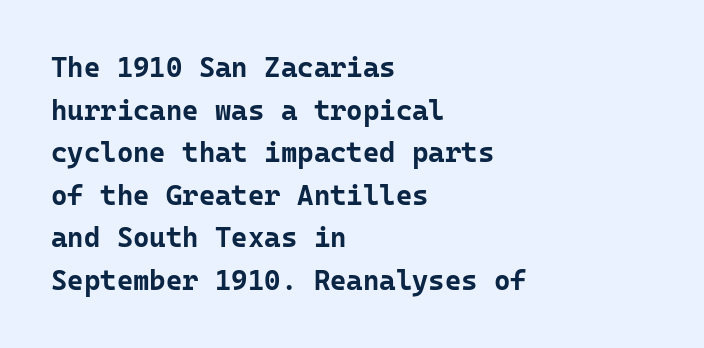
Q: Is the text bold? A: Yes.
Q: Is the text italic (slanted)? A: No, it is upright.
Q: Is the typeface a serif or a sans-serif typeface? A: Sans-serif.
Q: Is the text underlined? A: No.
Q: How is the paragraph aligned? A: Left-aligned.
Q: Is the spacing between letters normal or unusually wide? A: Normal.
Q: Is the spacing between lines tight, normal or loose? A: Normal.
Q: Width (condensed, normal, or wide)? A: Normal.
Q: Stroke contrast? A: Low.
Q: x-height? A: Medium.
Q: Monospaced? A: Yes.
